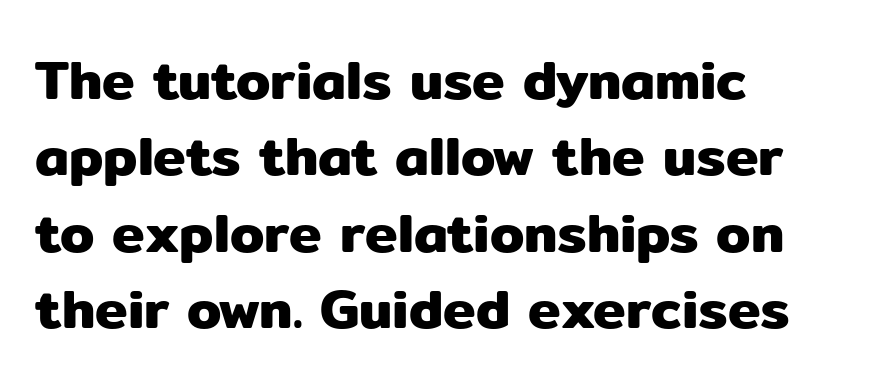
{"serif": "no", "italic": "no", "width": "normal", "stroke_contrast": "low", "x_height": "medium", "monospaced": "no", "underline": "no", "align": "left", "line_spacing": "normal", "line_spacing_ratio": 1.39, "letter_spacing": "normal", "letter_spacing_em": 0.0, "glyph_px": 55}
